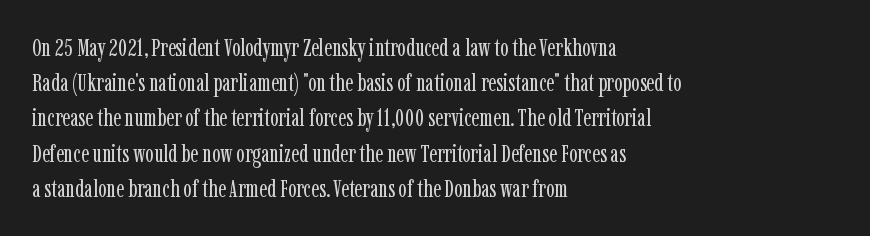
The image shows 25 px text type, upright; set left-aligned, normal line spacing (1.41x), normal letter spacing, not underlined.
